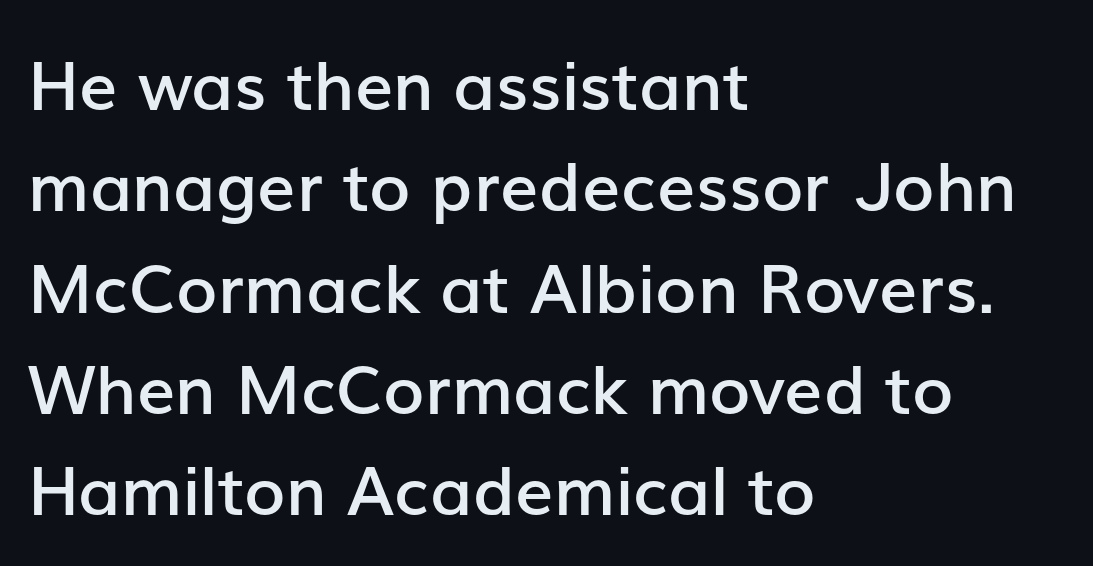
Bare-footed words on every line. These lines keep a tight, regular rhythm from letter to letter. Honestly, the row spacing looks completely unremarkable. Observe the absence of serifs on each vertical stroke in this sample. The lines in this sample share a left origin and differ only in where they stop.
